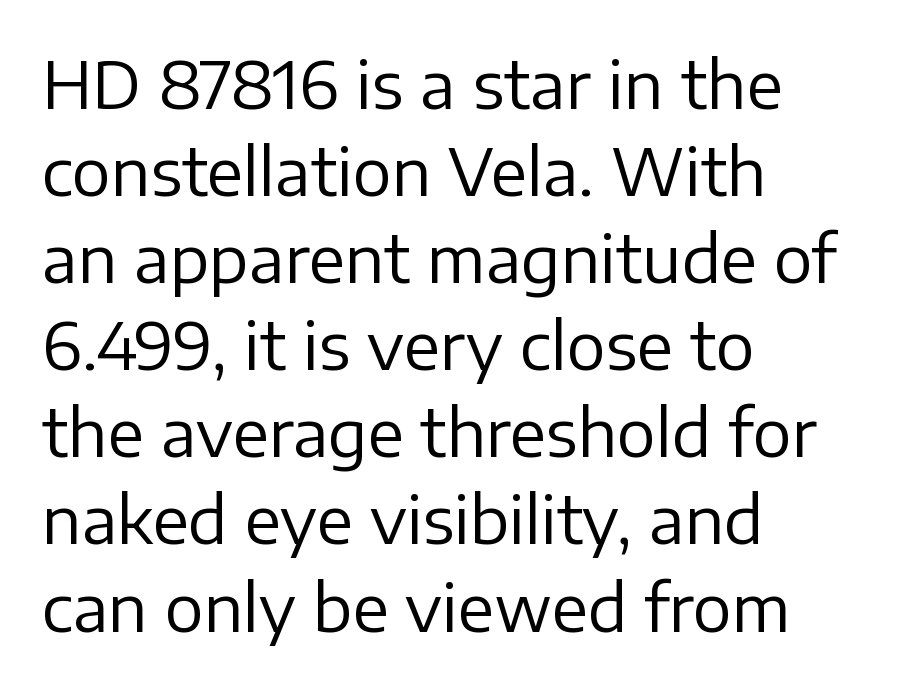
The image shows 65 px regular-weight sans-serif type, upright; set left-aligned, normal line spacing (1.34x), normal letter spacing, not underlined; low stroke contrast and a medium x-height.
